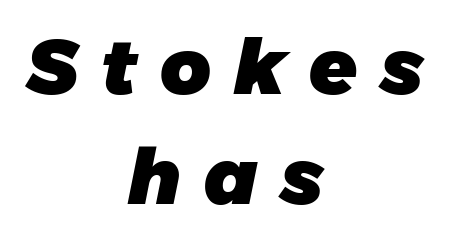
You could not count columns in this text — the font is proportionally spaced. This rendering employs a face without finishing strokes, i.e., a sans-serif. Casual observation: everything's sitting right in the middle. These lines carry a lot of weight — the face is fully bold. Characters follow at a spacing far wider than the type designer built in. Letters rest on an invisible, unmarked baseline.
